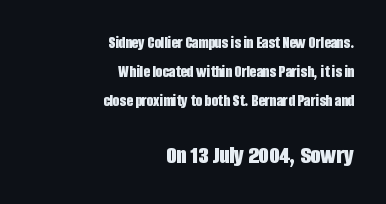
{"italic": "no", "bold": "yes", "underline": "no", "align": "right", "line_spacing": "normal", "line_spacing_ratio": 1.7, "letter_spacing": "normal", "letter_spacing_em": 0.0, "larger_block": "second", "size_ratio": 1.53, "glyph_px": 26}
